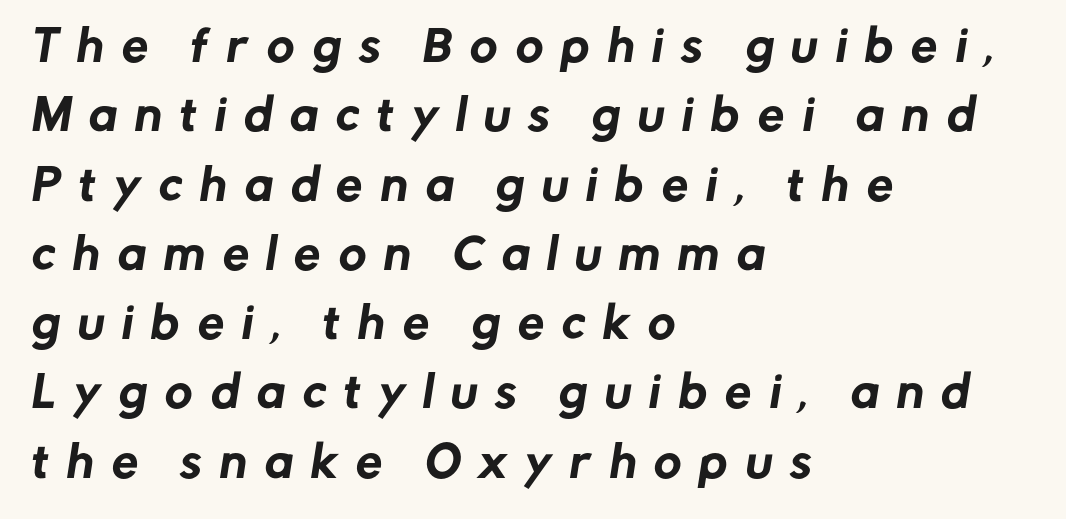
A normal amount of white space separates one row of letters from the next. Teacher's note: observe the even left margin — that is flush-left alignment. Spacing between characters has been opened up far beyond the box default. A clean baseline with only descenders dipping below it. Grotesque or geometric, the face here clearly has no serifs.
